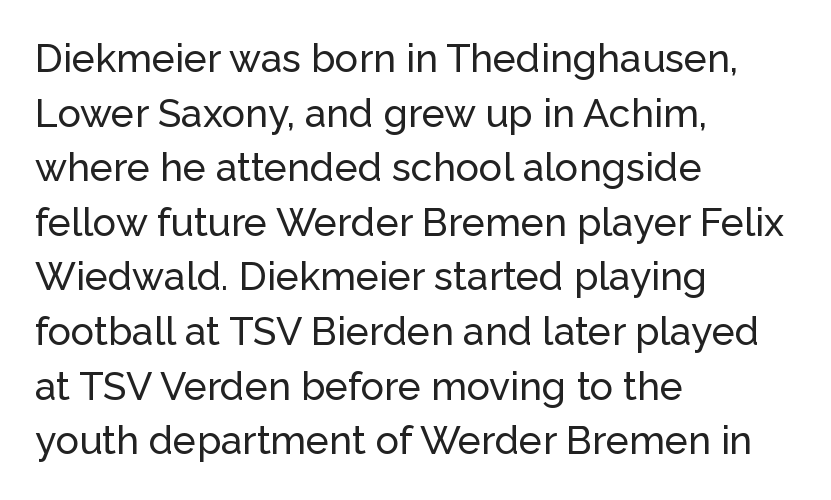
Q: Is the text italic (slanted)? A: No, it is upright.
Q: Is the typeface a serif or a sans-serif typeface? A: Sans-serif.
Q: Is the text underlined? A: No.
Q: How is the paragraph aligned? A: Left-aligned.
Q: Is the spacing between letters normal or unusually wide? A: Normal.
Q: Is the spacing between lines tight, normal or loose? A: Normal.
Q: Width (condensed, normal, or wide)? A: Normal.
Q: Stroke contrast? A: Low.
Q: x-height? A: Medium.
Q: Monospaced? A: No.
